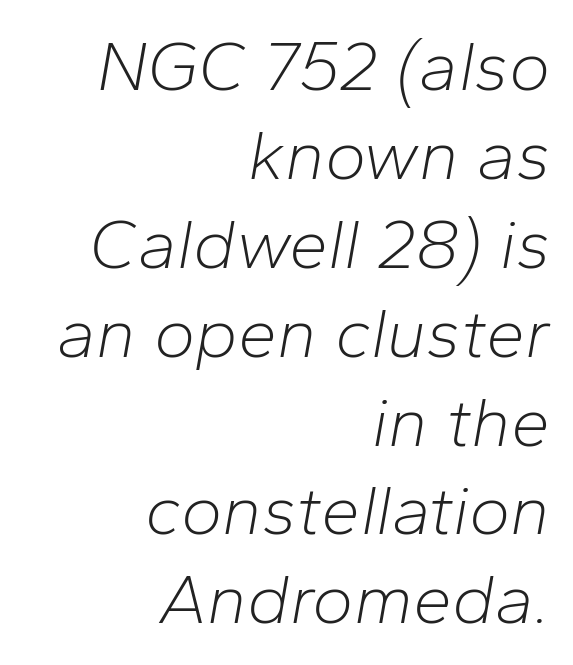
Q: Is the text bold? A: No.
Q: Is the text italic (slanted)? A: Yes, it leans right by about 10 degrees.
Q: Is the text underlined? A: No.
Q: How is the paragraph aligned? A: Right-aligned.
Q: Is the spacing between letters normal or unusually wide? A: Normal.
Q: Is the spacing between lines tight, normal or loose? A: Normal.
Q: Width (condensed, normal, or wide)? A: Normal.
Q: Stroke contrast? A: Low.
Q: x-height? A: Medium.
Q: Monospaced? A: No.
